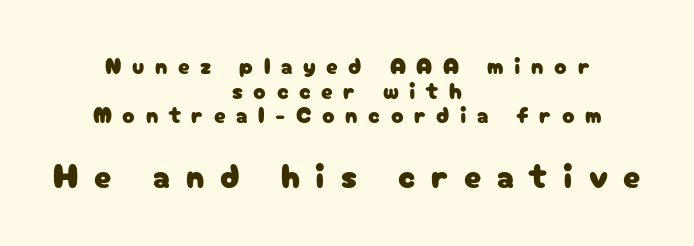
Q: Is the text italic (slanted)? A: No, it is upright.
Q: Is the typeface a serif or a sans-serif typeface? A: Sans-serif.
Q: Is the text underlined? A: No.
Q: How is the paragraph aligned? A: Centered.
Q: Is the spacing between letters normal or unusually wide? A: Unusually wide.
Q: Is the spacing between lines tight, normal or loose? A: Tight.
Q: Which block of text is set in a larger size, the first (top) or the second (bottom)? A: The second (bottom) one.
Q: Width (condensed, normal, or wide)? A: Normal.
Q: Stroke contrast? A: Low.
Q: x-height? A: Medium.
Q: Monospaced? A: No.
